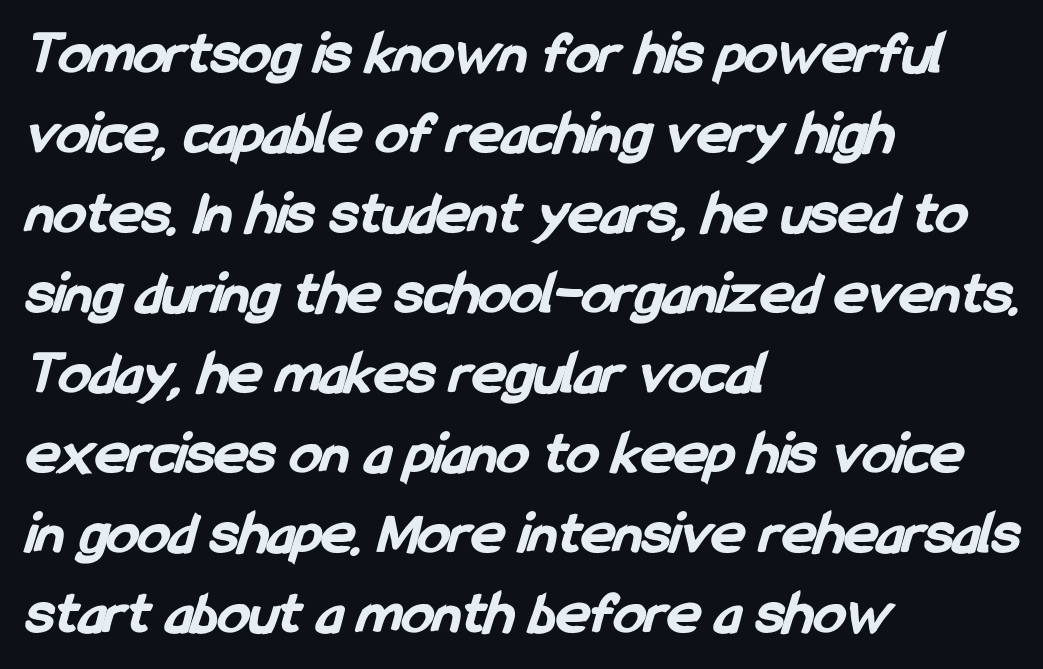
Q: Is the text bold? A: Yes.
Q: Is the typeface a serif or a sans-serif typeface? A: Sans-serif.
Q: Is the text underlined? A: No.
Q: How is the paragraph aligned? A: Left-aligned.
Q: Is the spacing between letters normal or unusually wide? A: Normal.
Q: Is the spacing between lines tight, normal or loose? A: Normal.
Q: Width (condensed, normal, or wide)? A: Condensed.
Q: Stroke contrast? A: Low.
Q: x-height? A: Medium.
Q: Monospaced? A: No.
